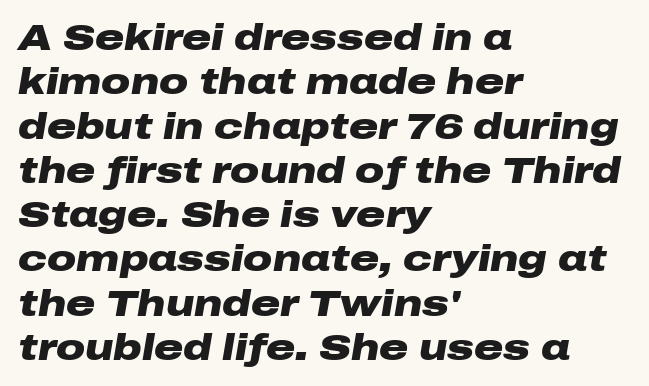
Italic: yes, the glyphs are oblique. Casual observation: everything's shoved over to the left. Character widths vary here, with narrow letters taking less room than wide ones. Honestly, the letter spacing is just normal — you wouldn't notice it.
